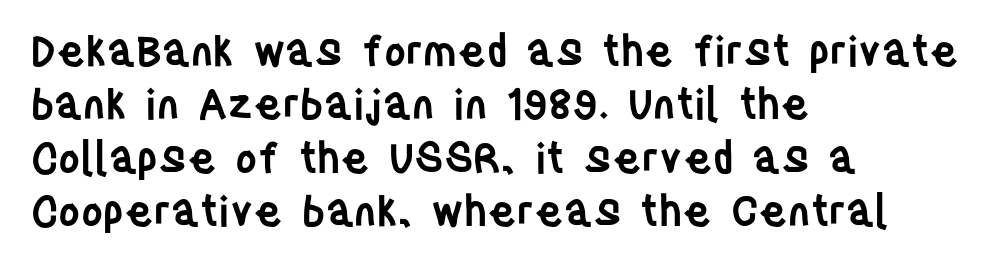
Unlike italic type, these characters show no tilt at all. Nobody touched the tracking dial on this one. These lines are composed in type without serifs. The passage shown is typed in a proportional face where columns would drift.
